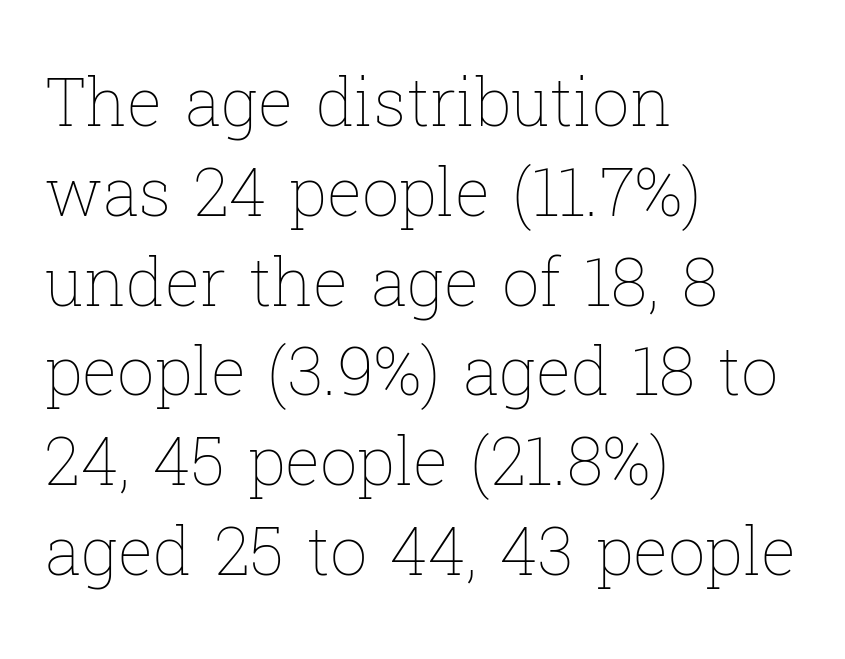
The image shows 66 px thin type, upright; set left-aligned, normal line spacing (1.36x), normal letter spacing, not underlined; low stroke contrast and a medium x-height.
